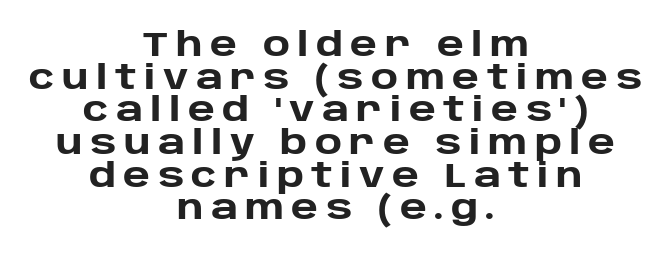
{"serif": "no", "italic": "no", "bold": "yes", "weight": "heavy", "width": "normal", "stroke_contrast": "low", "x_height": "large", "monospaced": "no", "underline": "no", "align": "center", "line_spacing": "tight", "line_spacing_ratio": 0.96, "letter_spacing": "wide", "letter_spacing_em": 0.22, "glyph_px": 34}
